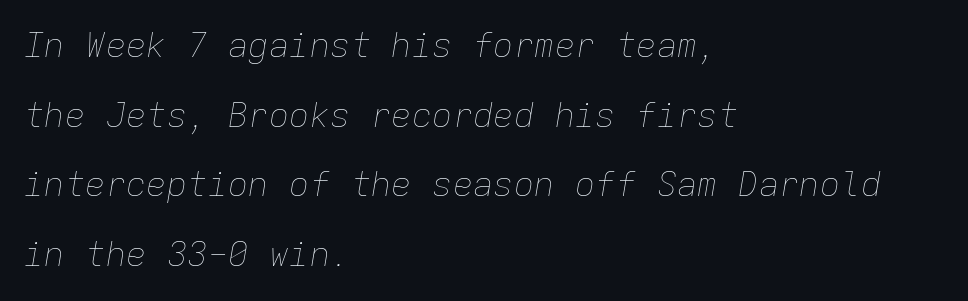
Q: Is the text bold? A: No.
Q: Is the text italic (slanted)? A: Yes, it leans right by about 9 degrees.
Q: Is the text underlined? A: No.
Q: How is the paragraph aligned? A: Left-aligned.
Q: Is the spacing between letters normal or unusually wide? A: Normal.
Q: Is the spacing between lines tight, normal or loose? A: Loose.
Q: Width (condensed, normal, or wide)? A: Normal.
Q: Stroke contrast? A: Low.
Q: x-height? A: Medium.
Q: Monospaced? A: Yes.
